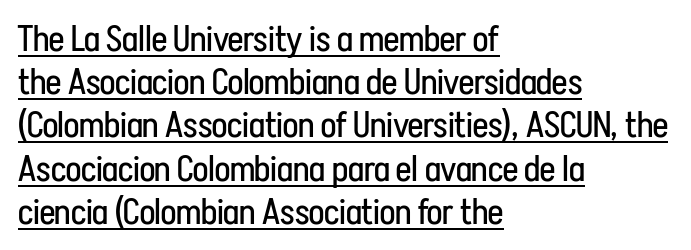
The face used here is rendered with its standard letterfit. Underline: present. The typeface chosen for these lines omits serifs. Alignment: flush left. Characters remain perfectly vertical along every line.
